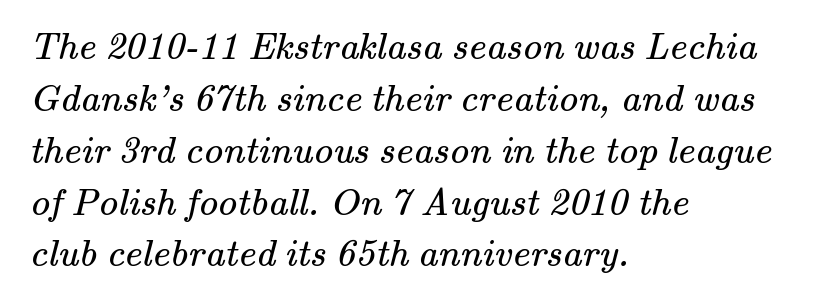
Q: Is the text bold? A: No.
Q: Is the typeface a serif or a sans-serif typeface? A: Serif.
Q: Is the text underlined? A: No.
Q: How is the paragraph aligned? A: Left-aligned.
Q: Is the spacing between letters normal or unusually wide? A: Normal.
Q: Is the spacing between lines tight, normal or loose? A: Normal.
Q: Width (condensed, normal, or wide)? A: Normal.
Q: Stroke contrast? A: Medium.
Q: x-height? A: Small.
Q: Monospaced? A: No.
